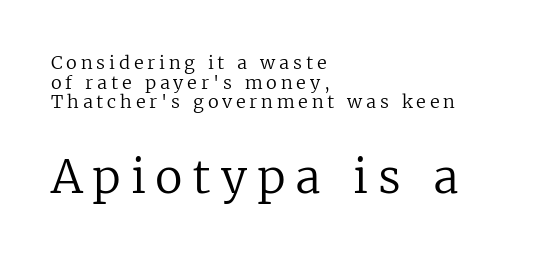
The image shows 46 px regular-weight serif type, upright; set left-aligned, tight line spacing (1.09x), unusually wide letter spacing (+0.21 em), not underlined; the second (bottom) block is 2.56x larger; low stroke contrast and a medium x-height.
